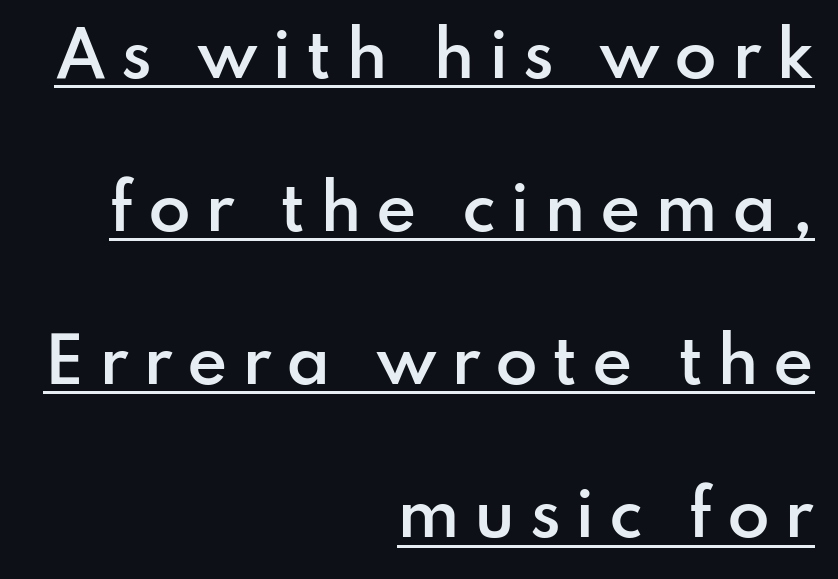
This block would shrink considerably if given ordinary leading; it's expanded now. Looks like regular typesetting: each glyph gets only the width it needs. One-word summary of the alignment: right. You can tell it's not italic because the verticals are truly vertical. The lettering is marked with a stroke running underneath it. In terms of weight, the rendering is demibold, just under bold.
